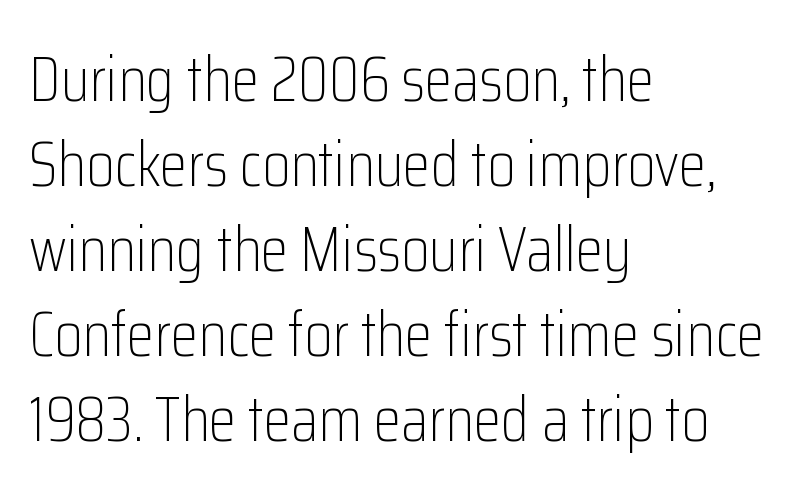
The image shows 63 px light, condensed sans-serif type, upright; set left-aligned, normal line spacing (1.35x), normal letter spacing, not underlined; low stroke contrast and a medium x-height.
